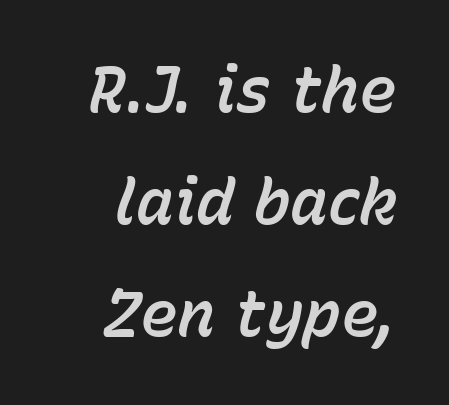
Emphasis-style slanted type is in use. Observe the ordinary spacing: letters are neighbours, not strangers. The rendering uses natural spacing where letterforms have individual widths. Bare-footed words on every line.
